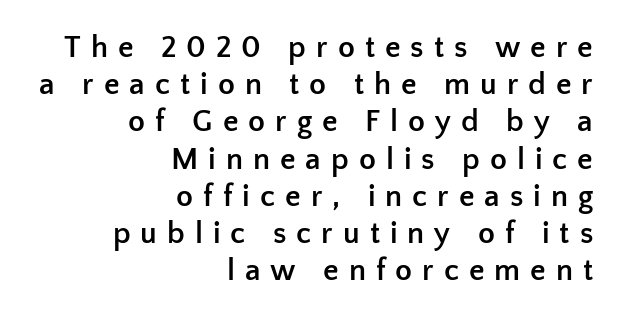
Q: Is the text bold? A: Yes.
Q: Is the text italic (slanted)? A: No, it is upright.
Q: Is the typeface a serif or a sans-serif typeface? A: Sans-serif.
Q: Is the text underlined? A: No.
Q: How is the paragraph aligned? A: Right-aligned.
Q: Is the spacing between letters normal or unusually wide? A: Unusually wide.
Q: Width (condensed, normal, or wide)? A: Normal.
Q: Stroke contrast? A: Low.
Q: x-height? A: Medium.
Q: Monospaced? A: No.
